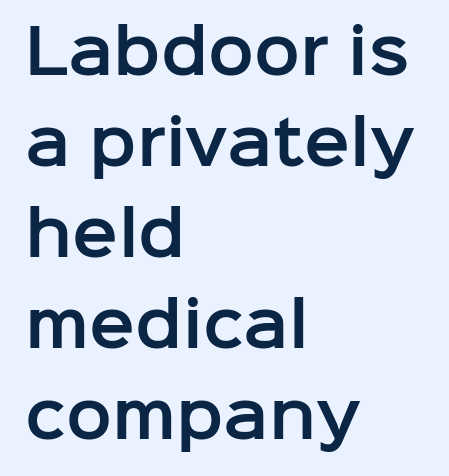
{"serif": "no", "italic": "no", "width": "normal", "stroke_contrast": "low", "x_height": "medium", "monospaced": "no", "underline": "no", "align": "left", "line_spacing": "normal", "line_spacing_ratio": 1.49, "letter_spacing": "normal", "letter_spacing_em": 0.0, "glyph_px": 61}
